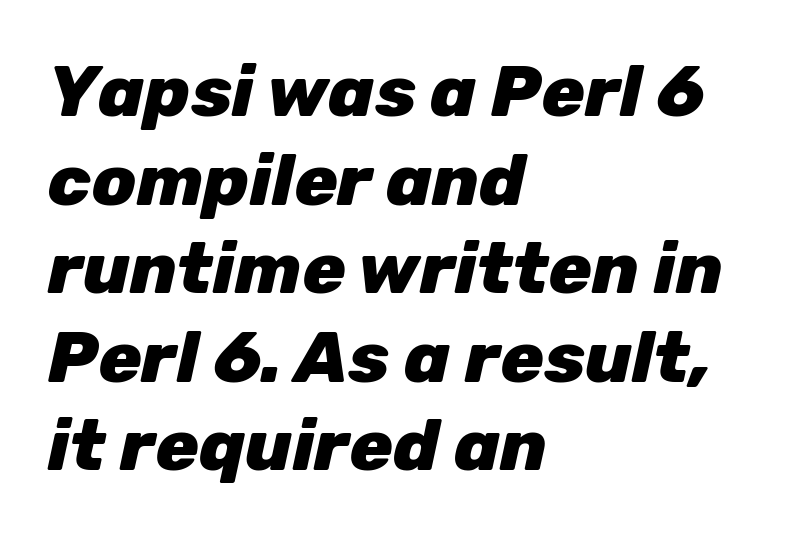
{"italic": "yes", "lean": "right", "slant_degrees": 12, "bold": "yes", "weight": "heavy", "width": "normal", "stroke_contrast": "low", "x_height": "medium", "monospaced": "no", "underline": "no", "align": "left", "line_spacing_ratio": 1.23, "letter_spacing": "normal", "letter_spacing_em": 0.0, "glyph_px": 72}
